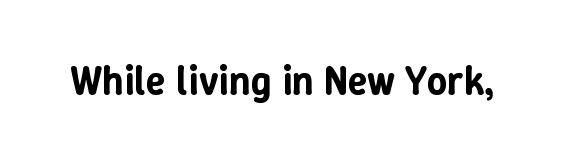
Q: Is the text italic (slanted)? A: No, it is upright.
Q: Is the text underlined? A: No.
Q: Is the spacing between letters normal or unusually wide? A: Normal.
Q: Width (condensed, normal, or wide)? A: Normal.
Q: Stroke contrast? A: Low.
Q: x-height? A: Medium.
Q: Monospaced? A: No.
